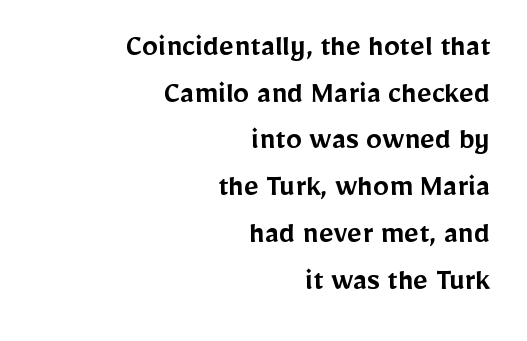
{"serif": "no", "italic": "no", "bold": "semi", "weight": "semibold", "width": "normal", "stroke_contrast": "low", "x_height": "medium", "monospaced": "no", "underline": "no", "align": "right", "line_spacing": "normal", "line_spacing_ratio": 1.46, "letter_spacing": "normal", "letter_spacing_em": 0.0, "glyph_px": 32}
